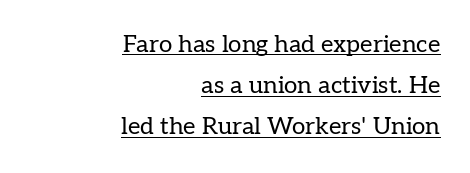
Quick note: underline on. The strokes are not fattened; the text isn't bold. Notice how the passage keeps a crisp vertical edge on the right only. If you drew a line through each stem, it would be perfectly vertical.
